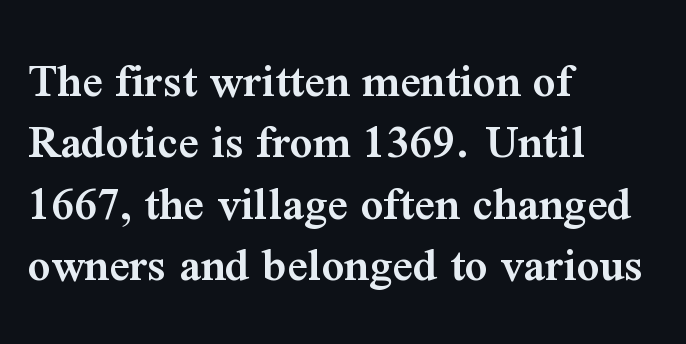
The image shows 50 px semibold serif type, upright; set left-aligned, line spacing 1.23x, normal letter spacing, not underlined; medium stroke contrast and a medium x-height.
